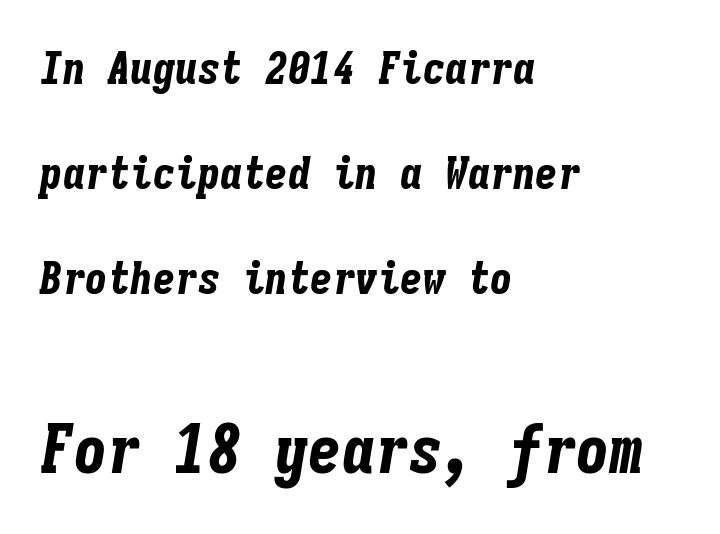
Fixed-width glyphs throughout — classic coding-font behaviour. Students, this is bold: see how much ink each stroke carries. Widely set lines give the paragraph a tall, airy silhouette. Check under the words: just untouched page. Is the lower block the larger one? Yes — the lower block carries the bigger type. If you drew a line through each stem, it would be angled.
